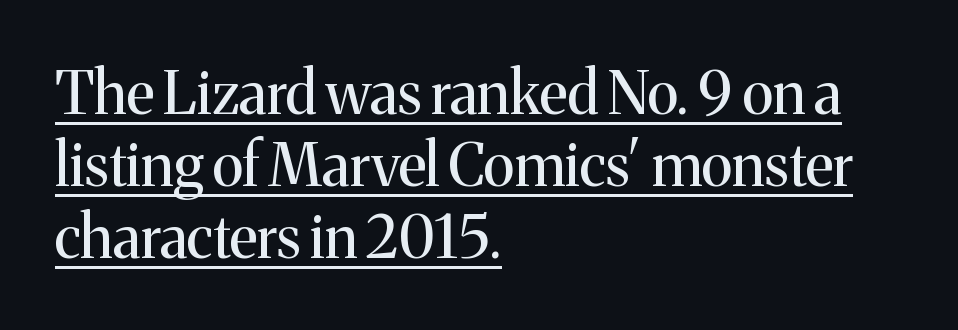
Q: Is the text bold? A: No.
Q: Is the text italic (slanted)? A: No, it is upright.
Q: Is the typeface a serif or a sans-serif typeface? A: Serif.
Q: Is the text underlined? A: Yes.
Q: How is the paragraph aligned? A: Left-aligned.
Q: Is the spacing between letters normal or unusually wide? A: Normal.
Q: Width (condensed, normal, or wide)? A: Normal.
Q: Stroke contrast? A: Medium.
Q: x-height? A: Medium.
Q: Monospaced? A: No.
